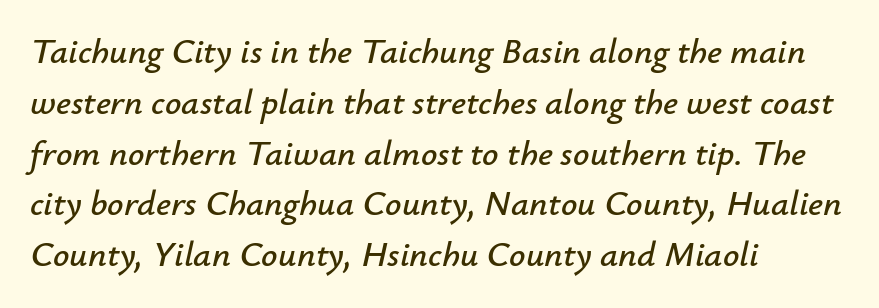
The image shows 36 px text type, italic (leaning right); set left-aligned, normal line spacing (1.41x), normal letter spacing, not underlined; low stroke contrast and a small x-height.
